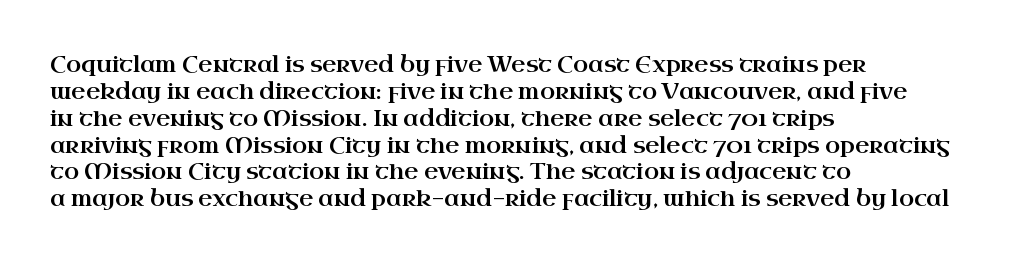
Q: Is the text italic (slanted)? A: No, it is upright.
Q: Is the text underlined? A: No.
Q: How is the paragraph aligned? A: Left-aligned.
Q: Is the spacing between letters normal or unusually wide? A: Normal.
